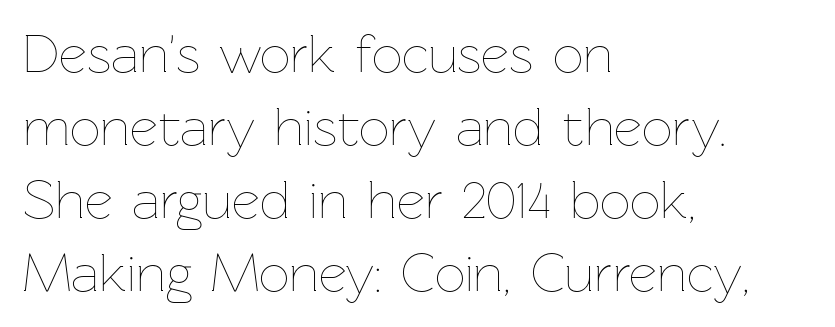
Q: Is the text bold? A: No.
Q: Is the text italic (slanted)? A: No, it is upright.
Q: Is the text underlined? A: No.
Q: How is the paragraph aligned? A: Left-aligned.
Q: Is the spacing between letters normal or unusually wide? A: Normal.
Q: Is the spacing between lines tight, normal or loose? A: Normal.
Q: Width (condensed, normal, or wide)? A: Normal.
Q: Stroke contrast? A: Low.
Q: x-height? A: Medium.
Q: Monospaced? A: No.
